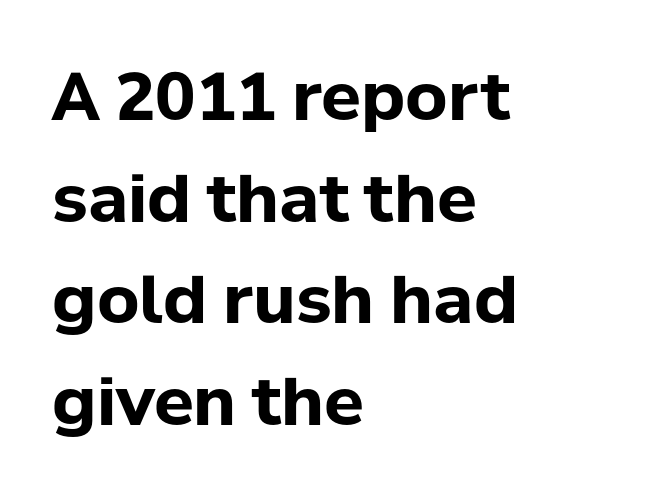
Q: Is the text bold? A: Yes.
Q: Is the text italic (slanted)? A: No, it is upright.
Q: Is the typeface a serif or a sans-serif typeface? A: Sans-serif.
Q: Is the text underlined? A: No.
Q: How is the paragraph aligned? A: Left-aligned.
Q: Is the spacing between letters normal or unusually wide? A: Normal.
Q: Is the spacing between lines tight, normal or loose? A: Normal.
Q: Width (condensed, normal, or wide)? A: Normal.
Q: Stroke contrast? A: Low.
Q: x-height? A: Medium.
Q: Monospaced? A: No.
